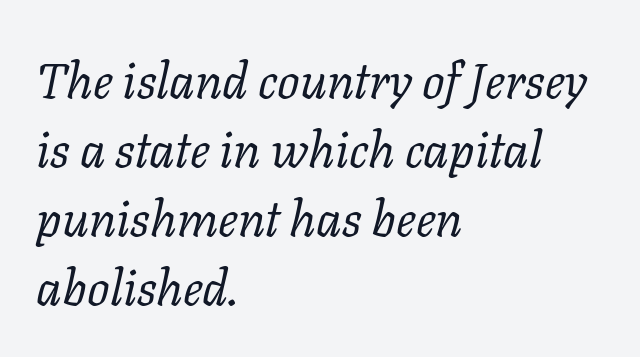
Q: Is the text bold? A: No.
Q: Is the text italic (slanted)? A: Yes, it leans right by about 11 degrees.
Q: Is the typeface a serif or a sans-serif typeface? A: Serif.
Q: Is the text underlined? A: No.
Q: How is the paragraph aligned? A: Left-aligned.
Q: Is the spacing between letters normal or unusually wide? A: Normal.
Q: Is the spacing between lines tight, normal or loose? A: Normal.
Q: Width (condensed, normal, or wide)? A: Normal.
Q: Stroke contrast? A: Low.
Q: x-height? A: Medium.
Q: Monospaced? A: No.
